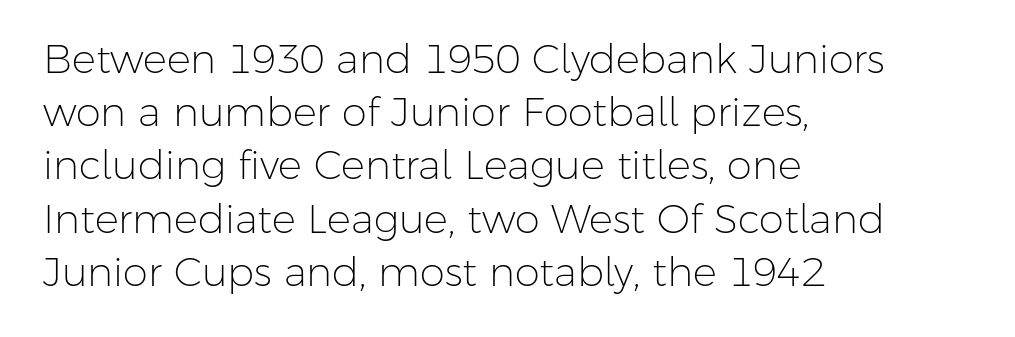
Nothing sits at the stroke ends, so this counts as sans-serif. Nothing unusual about the tracking: characters are spaced as the font intends. The gap between lines stays unmarked. The leading is moderate, giving the passage an even texture.
